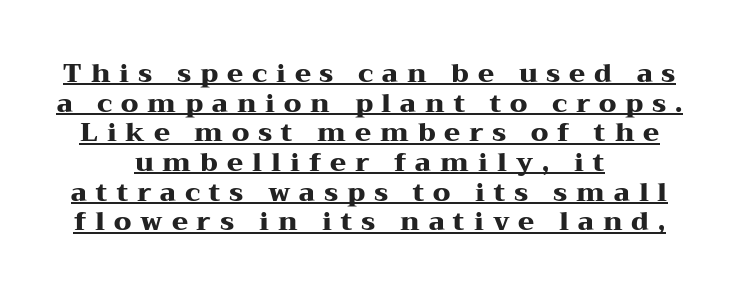
Q: Is the text bold? A: Yes.
Q: Is the text italic (slanted)? A: No, it is upright.
Q: Is the text underlined? A: Yes.
Q: How is the paragraph aligned? A: Centered.
Q: Is the spacing between letters normal or unusually wide? A: Unusually wide.
Q: Is the spacing between lines tight, normal or loose? A: Tight.
